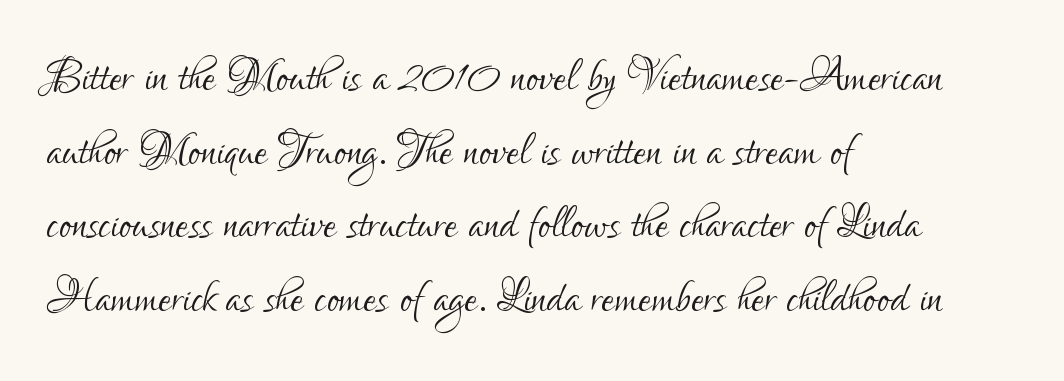
The image shows 59 px light, condensed sans-serif type; set left-aligned, normal line spacing (1.25x), normal letter spacing, not underlined; low stroke contrast and a small x-height.
